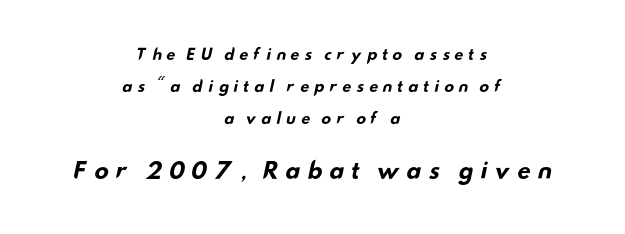
Q: Is the text bold? A: Yes.
Q: Is the text underlined? A: No.
Q: How is the paragraph aligned? A: Centered.
Q: Is the spacing between letters normal or unusually wide? A: Unusually wide.
Q: Is the spacing between lines tight, normal or loose? A: Loose.
Q: Which block of text is set in a larger size, the first (top) or the second (bottom)? A: The second (bottom) one.
